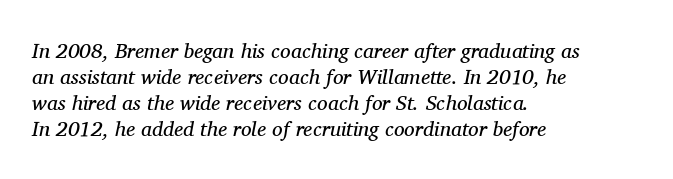
The image shows 21 px text type, italic (leaning right); set left-aligned, line spacing 1.24x, normal letter spacing, not underlined.
